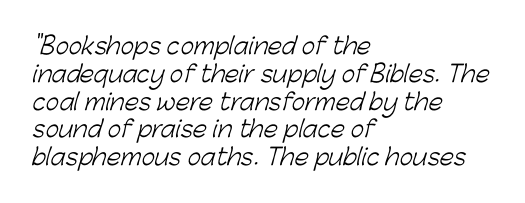
The image shows 23 px text type; set left-aligned, line spacing 1.21x, normal letter spacing, not underlined.
